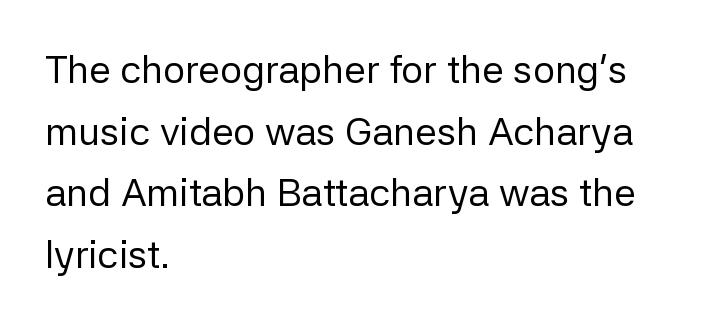
Q: Is the text bold? A: No.
Q: Is the text italic (slanted)? A: No, it is upright.
Q: Is the typeface a serif or a sans-serif typeface? A: Sans-serif.
Q: Is the text underlined? A: No.
Q: How is the paragraph aligned? A: Left-aligned.
Q: Is the spacing between letters normal or unusually wide? A: Normal.
Q: Is the spacing between lines tight, normal or loose? A: Normal.
Q: Width (condensed, normal, or wide)? A: Normal.
Q: Stroke contrast? A: Low.
Q: x-height? A: Medium.
Q: Monospaced? A: No.
